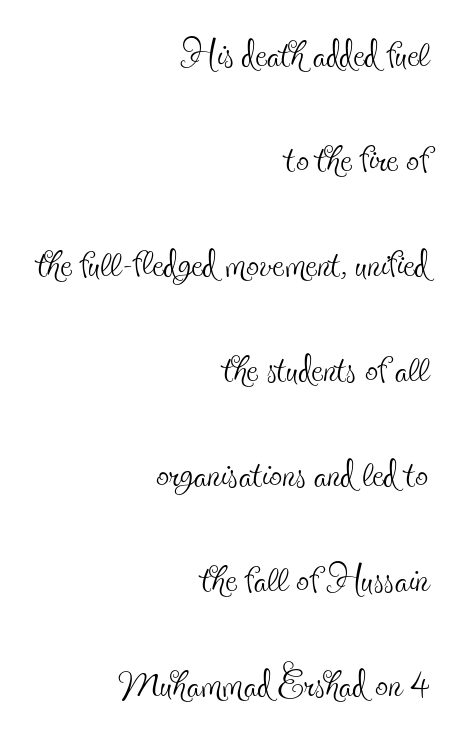
The image shows 52 px thin, condensed serif type; set right-aligned, loose line spacing (2.02x), normal letter spacing, not underlined; a small x-height.
